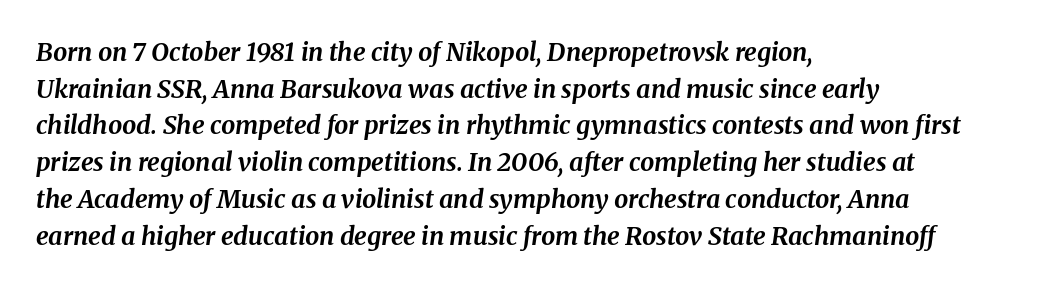
The image shows 25 px bold type, italic (leaning right); set left-aligned, normal line spacing (1.47x), normal letter spacing, not underlined.
